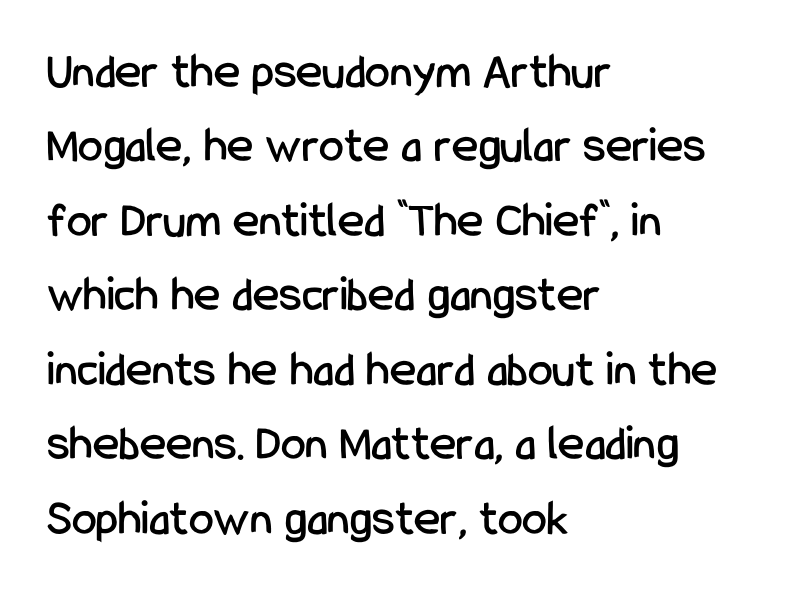
Q: Is the text italic (slanted)? A: No, it is upright.
Q: Is the typeface a serif or a sans-serif typeface? A: Sans-serif.
Q: Is the text underlined? A: No.
Q: How is the paragraph aligned? A: Left-aligned.
Q: Is the spacing between letters normal or unusually wide? A: Normal.
Q: Is the spacing between lines tight, normal or loose? A: Normal.
Q: Width (condensed, normal, or wide)? A: Condensed.
Q: Stroke contrast? A: Low.
Q: x-height? A: Medium.
Q: Monospaced? A: No.
